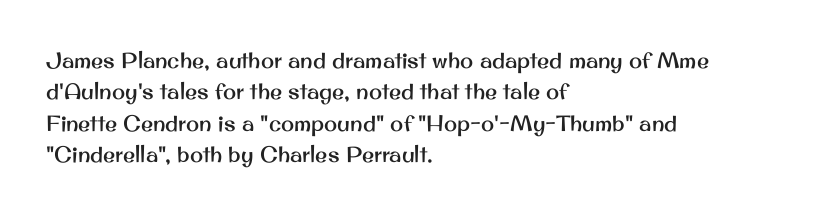
{"italic": "no", "underline": "no", "align": "left", "line_spacing": "normal", "line_spacing_ratio": 1.43, "letter_spacing": "normal", "letter_spacing_em": 0.0, "glyph_px": 22}
